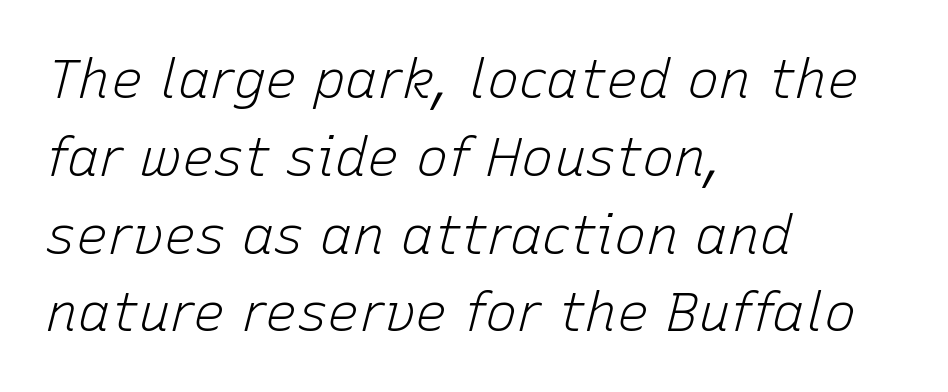
The image shows 54 px light type, italic (leaning right); set left-aligned, normal line spacing (1.44x), normal letter spacing, not underlined; low stroke contrast and a medium x-height.
